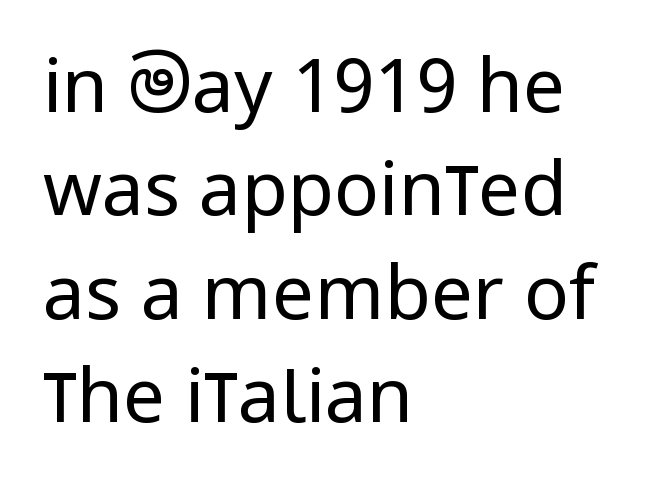
{"serif": "no", "italic": "no", "bold": "no", "weight": "regular", "width": "condensed", "stroke_contrast": "low", "x_height": "large", "monospaced": "no", "underline": "no", "align": "left", "line_spacing": "normal", "line_spacing_ratio": 1.38, "letter_spacing": "normal", "letter_spacing_em": 0.0, "glyph_px": 75}
